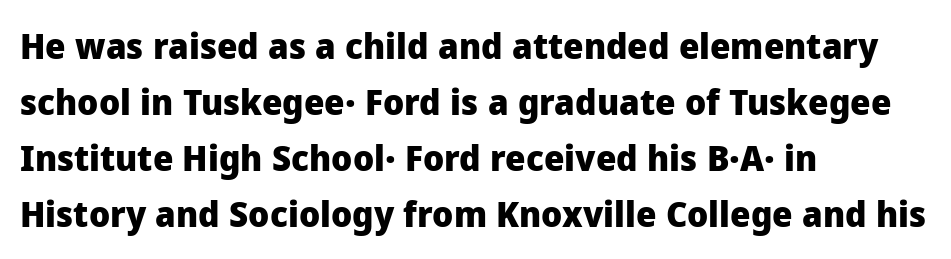
The image shows 36 px heavy sans-serif type, upright; set left-aligned, normal line spacing (1.56x), normal letter spacing, not underlined; low stroke contrast and a medium x-height.
